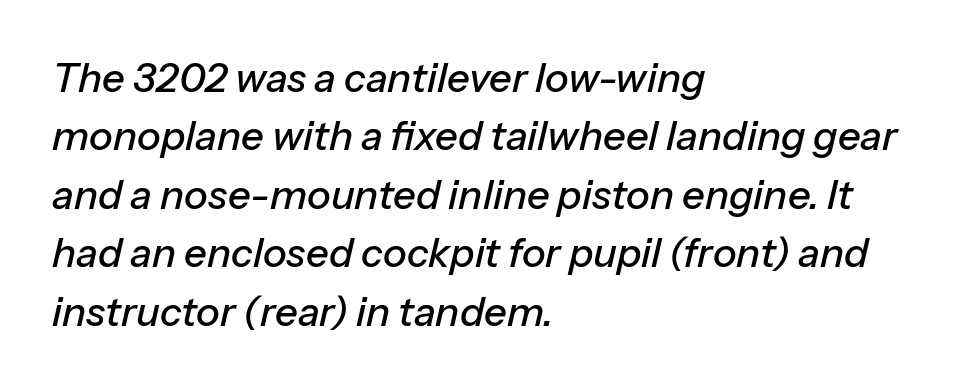
{"italic": "yes", "lean": "right", "slant_degrees": 13, "width": "normal", "stroke_contrast": "low", "x_height": "medium", "monospaced": "no", "underline": "no", "align": "left", "line_spacing": "normal", "line_spacing_ratio": 1.46, "letter_spacing": "normal", "letter_spacing_em": 0.0, "glyph_px": 40}
